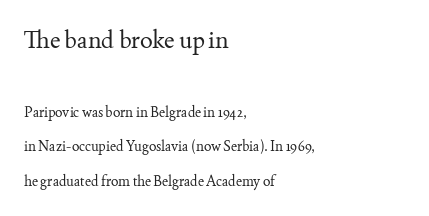
{"italic": "no", "bold": "no", "underline": "no", "align": "left", "line_spacing": "loose", "line_spacing_ratio": 2.48, "letter_spacing": "normal", "letter_spacing_em": 0.0, "larger_block": "first", "size_ratio": 1.71, "glyph_px": 24}
